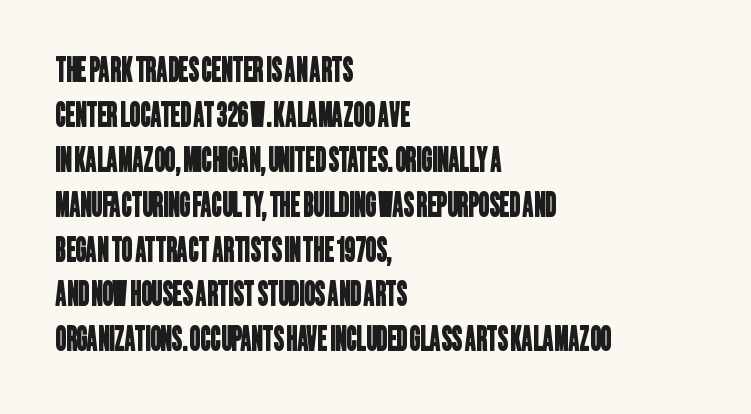
{"serif": "no", "width": "condensed", "stroke_contrast": "low", "x_height": "large", "monospaced": "no", "underline": "no", "align": "left", "line_spacing": "normal", "line_spacing_ratio": 1.36, "letter_spacing": "normal", "letter_spacing_em": 0.0, "glyph_px": 33}
